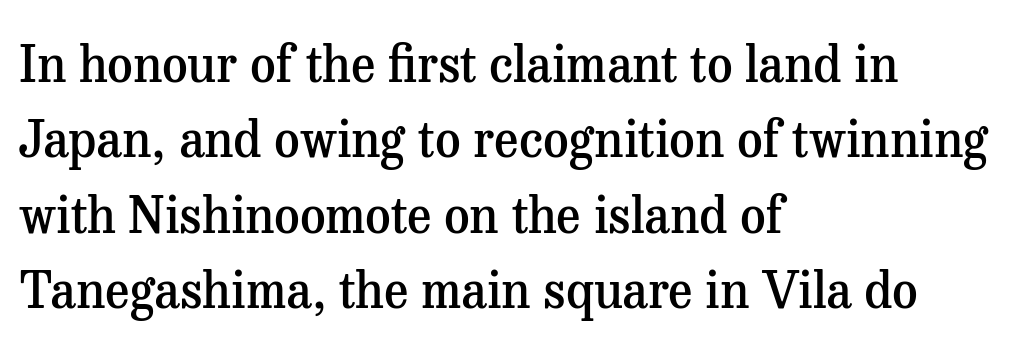
{"serif": "yes", "italic": "no", "bold": "semi", "weight": "semibold", "width": "normal", "stroke_contrast": "medium", "x_height": "medium", "monospaced": "no", "underline": "no", "align": "left", "line_spacing": "normal", "line_spacing_ratio": 1.51, "letter_spacing": "normal", "letter_spacing_em": 0.0, "glyph_px": 50}
